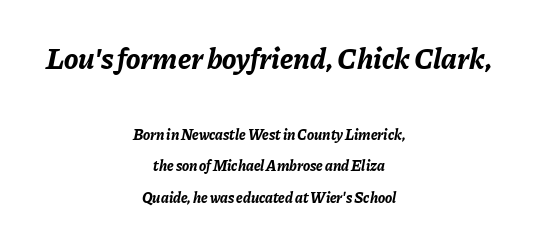
The image shows 30 px bold type, italic (leaning right); set centered, loose line spacing (2.12x), normal letter spacing, not underlined; the first (top) block is 2.0x larger; low stroke contrast and a medium x-height.
